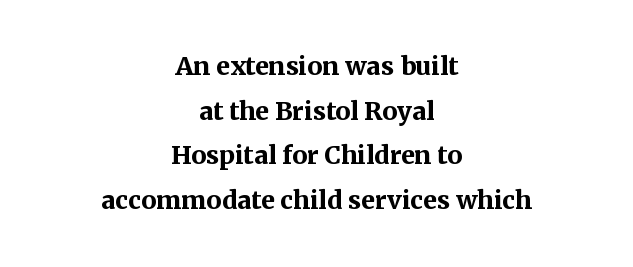
Q: Is the text bold? A: Yes.
Q: Is the text italic (slanted)? A: No, it is upright.
Q: Is the text underlined? A: No.
Q: How is the paragraph aligned? A: Centered.
Q: Is the spacing between letters normal or unusually wide? A: Normal.
